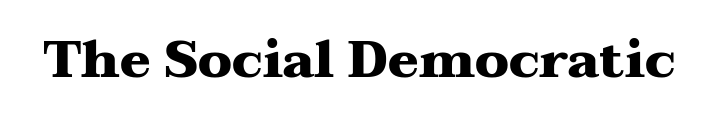
{"serif": "yes", "italic": "no", "bold": "yes", "weight": "heavy", "width": "wide", "stroke_contrast": "medium", "x_height": "medium", "monospaced": "no", "underline": "no", "letter_spacing": "normal", "letter_spacing_em": 0.0, "glyph_px": 51}
